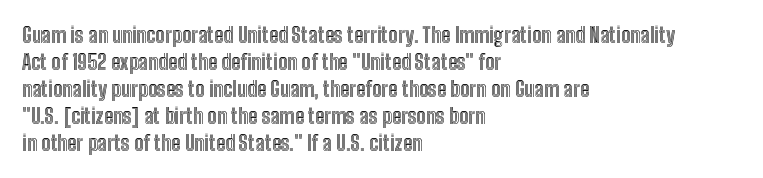
Q: Is the text italic (slanted)? A: No, it is upright.
Q: Is the text underlined? A: No.
Q: How is the paragraph aligned? A: Left-aligned.
Q: Is the spacing between letters normal or unusually wide? A: Normal.
Q: Is the spacing between lines tight, normal or loose? A: Normal.
